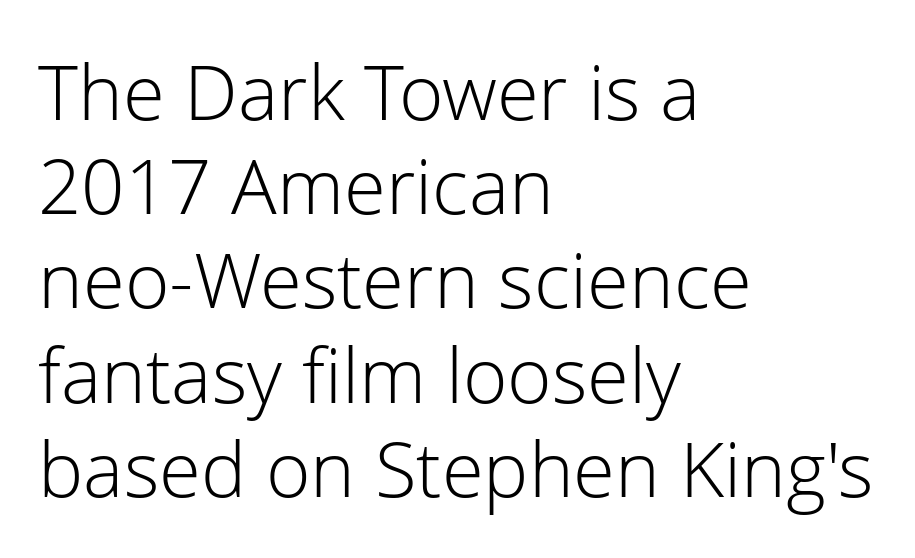
{"serif": "no", "italic": "no", "bold": "no", "weight": "light", "width": "normal", "stroke_contrast": "low", "x_height": "medium", "monospaced": "no", "underline": "no", "align": "left", "line_spacing_ratio": 1.24, "letter_spacing": "normal", "letter_spacing_em": 0.0, "glyph_px": 76}
